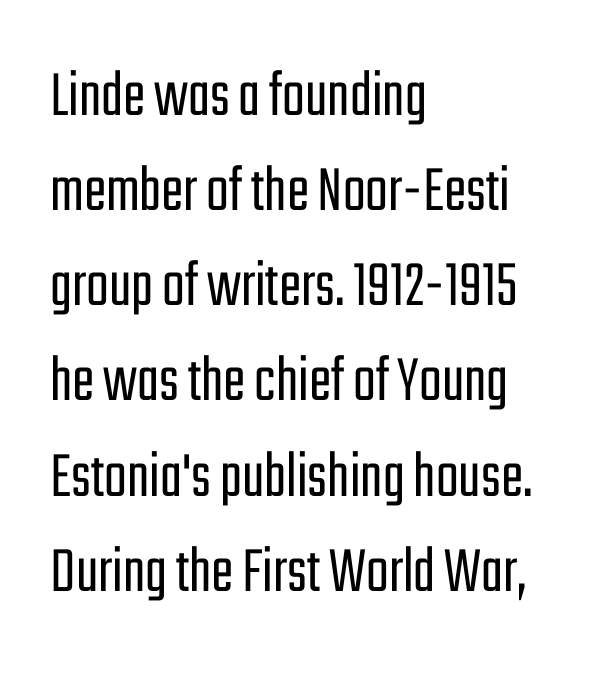
Q: Is the text bold? A: No.
Q: Is the text italic (slanted)? A: No, it is upright.
Q: Is the typeface a serif or a sans-serif typeface? A: Sans-serif.
Q: Is the text underlined? A: No.
Q: How is the paragraph aligned? A: Left-aligned.
Q: Is the spacing between letters normal or unusually wide? A: Normal.
Q: Is the spacing between lines tight, normal or loose? A: Normal.
Q: Width (condensed, normal, or wide)? A: Condensed.
Q: Stroke contrast? A: Low.
Q: x-height? A: Medium.
Q: Monospaced? A: No.
